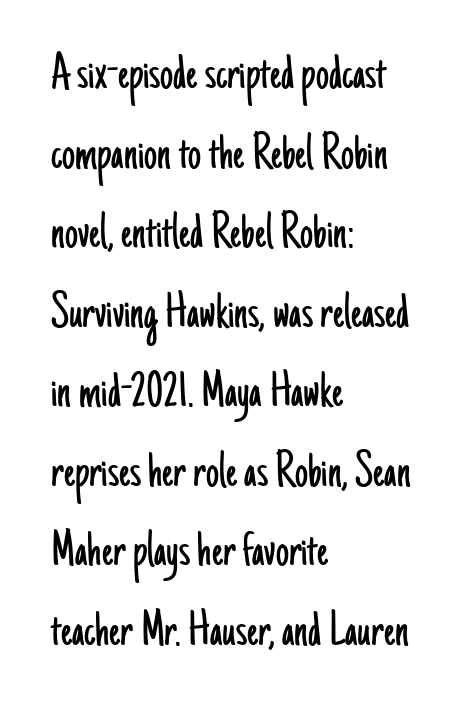
Q: Is the text bold? A: No.
Q: Is the text italic (slanted)? A: No, it is upright.
Q: Is the typeface a serif or a sans-serif typeface? A: Sans-serif.
Q: Is the text underlined? A: No.
Q: How is the paragraph aligned? A: Left-aligned.
Q: Is the spacing between letters normal or unusually wide? A: Normal.
Q: Is the spacing between lines tight, normal or loose? A: Normal.
Q: Width (condensed, normal, or wide)? A: Condensed.
Q: Stroke contrast? A: Low.
Q: x-height? A: Small.
Q: Monospaced? A: No.
